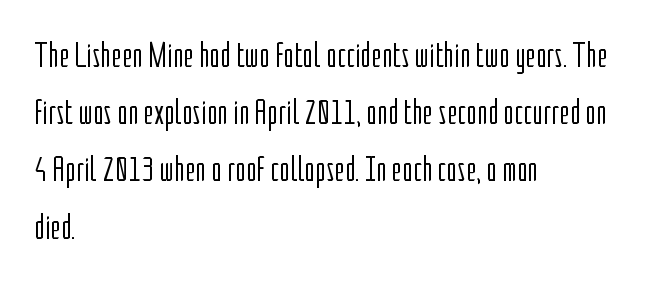
The font's upright variant was chosen for this text. Interline gaps are of average width in this sample. Here the designer chose a conventional face with non-uniform glyph widths. Unmarked baselines from the first word to the last. Vertical stems look standard width or narrower in stroke. Nothing sits at the stroke ends, so this counts as sans-serif.
